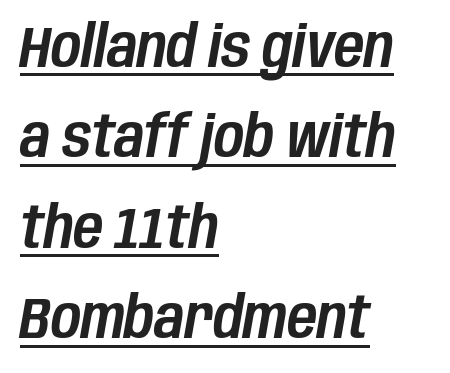
{"italic": "yes", "lean": "right", "slant_degrees": 10, "width": "condensed", "stroke_contrast": "low", "x_height": "large", "monospaced": "no", "underline": "yes", "align": "left", "line_spacing": "normal", "line_spacing_ratio": 1.56, "letter_spacing": "normal", "letter_spacing_em": 0.0, "glyph_px": 58}
